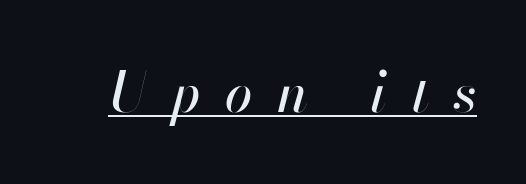
Q: Is the text italic (slanted)? A: Yes, it leans right by about 13 degrees.
Q: Is the text underlined? A: Yes.
Q: Is the spacing between letters normal or unusually wide? A: Unusually wide.
Q: Width (condensed, normal, or wide)? A: Normal.
Q: Stroke contrast? A: High.
Q: x-height? A: Small.
Q: Monospaced? A: No.
